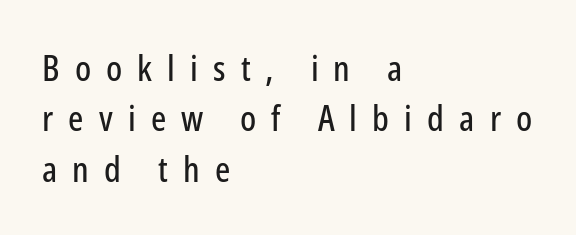
The image shows 36 px condensed sans-serif type, upright; set left-aligned, normal line spacing (1.4x), unusually wide letter spacing (+0.42 em), not underlined; low stroke contrast and a medium x-height.
